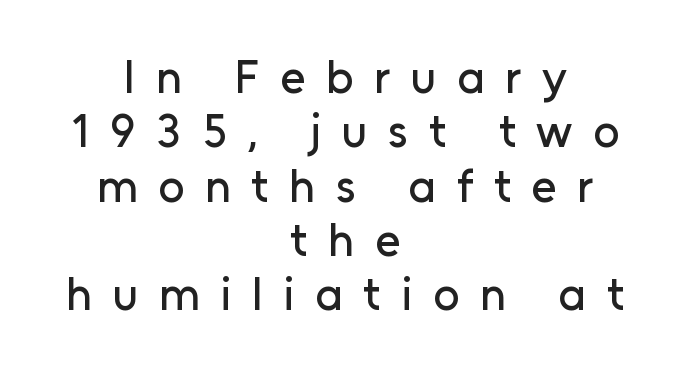
{"serif": "no", "italic": "no", "width": "normal", "stroke_contrast": "low", "x_height": "medium", "monospaced": "no", "underline": "no", "align": "center", "line_spacing_ratio": 1.18, "letter_spacing": "wide", "letter_spacing_em": 0.45, "glyph_px": 46}
